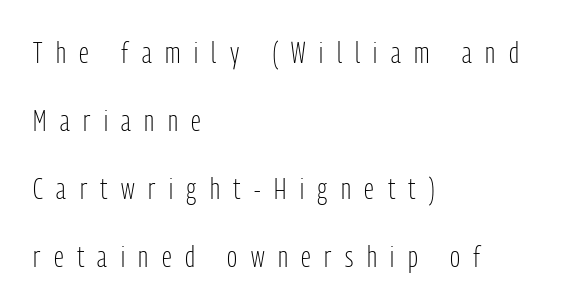
{"serif": "no", "italic": "no", "bold": "no", "weight": "light", "width": "condensed", "stroke_contrast": "low", "x_height": "medium", "monospaced": "no", "underline": "no", "align": "left", "line_spacing": "loose", "line_spacing_ratio": 2.27, "letter_spacing": "wide", "letter_spacing_em": 0.45, "glyph_px": 30}
